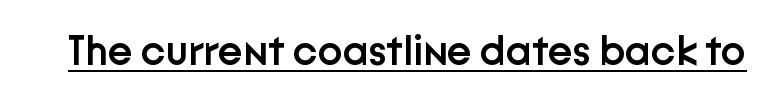
{"serif": "no", "italic": "no", "bold": "semi", "weight": "semibold", "width": "normal", "stroke_contrast": "low", "x_height": "medium", "monospaced": "no", "underline": "yes", "letter_spacing": "normal", "letter_spacing_em": 0.0, "glyph_px": 42}
